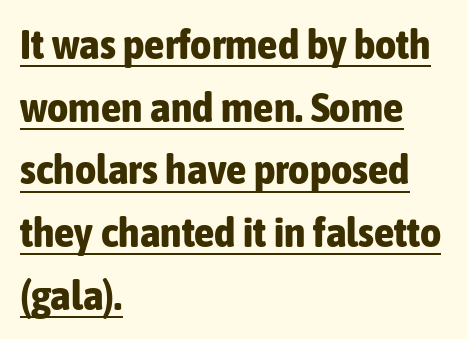
{"serif": "no", "italic": "no", "bold": "yes", "weight": "bold", "width": "condensed", "stroke_contrast": "low", "x_height": "medium", "monospaced": "no", "underline": "yes", "align": "left", "line_spacing": "normal", "line_spacing_ratio": 1.53, "letter_spacing": "normal", "letter_spacing_em": 0.0, "glyph_px": 41}
